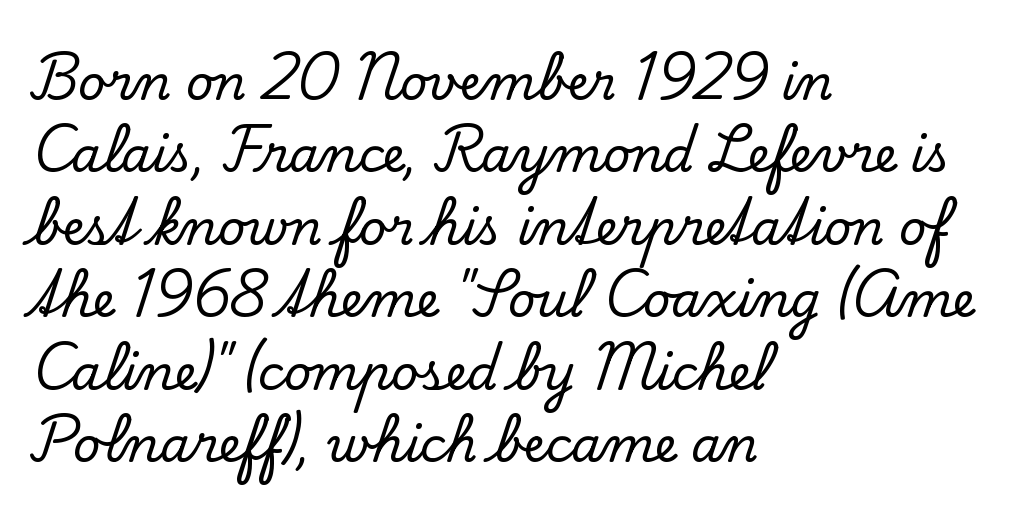
Check under the words: just untouched page. The rendering uses a moderate line-height, typical for paragraphs. Which margin do the lines hug? The left one — the right edge is uneven. Does the type have serifs? Yes, each stem ends in a small foot.
